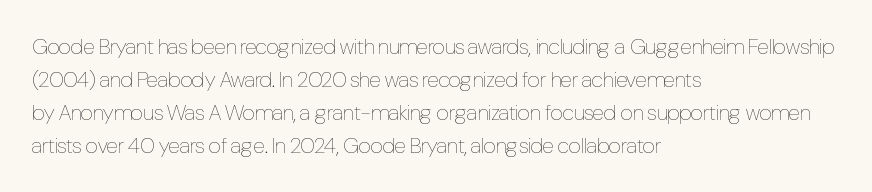
{"italic": "no", "bold": "no", "underline": "no", "align": "left", "line_spacing": "normal", "line_spacing_ratio": 1.5, "letter_spacing": "normal", "letter_spacing_em": 0.0, "glyph_px": 22}
